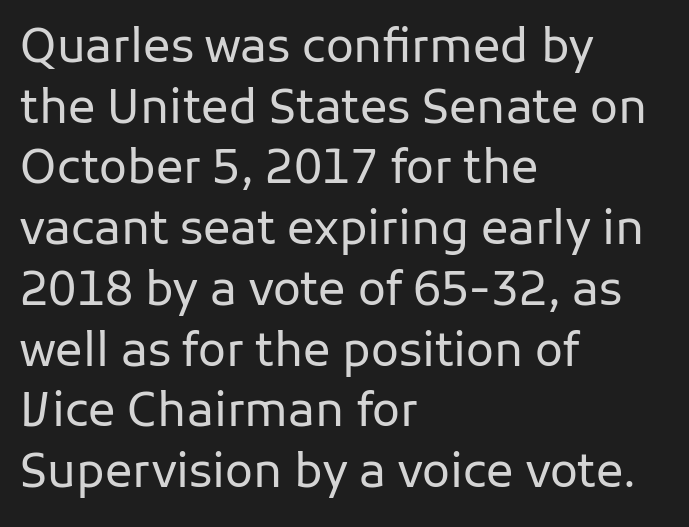
The image shows 46 px regular-weight sans-serif type, upright; set left-aligned, normal line spacing (1.32x), normal letter spacing, not underlined; low stroke contrast and a medium x-height.
